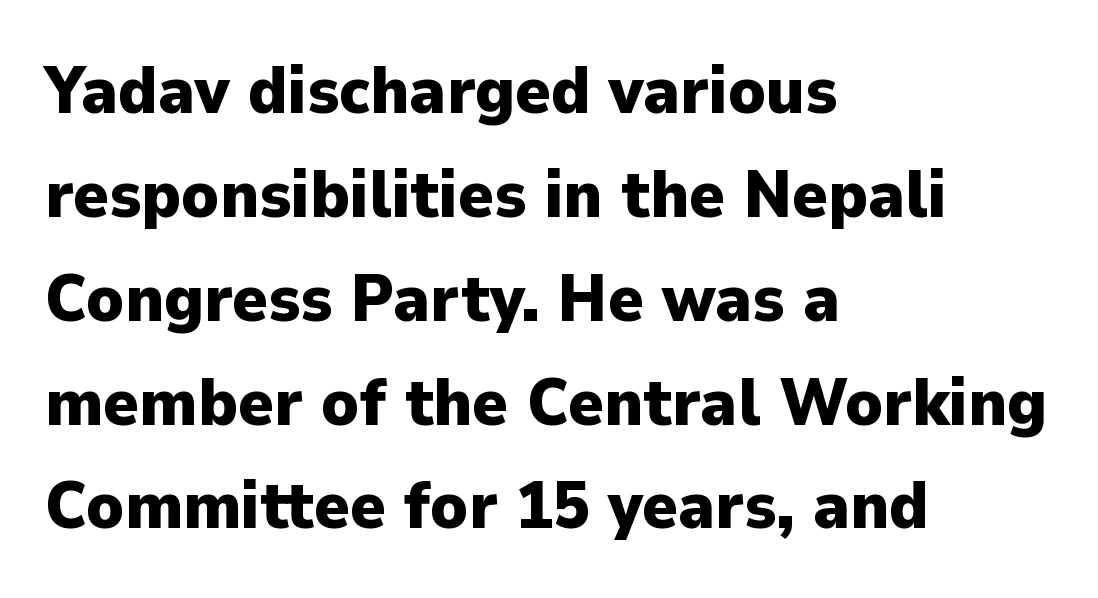
Character widths vary here, with narrow letters taking less room than wide ones. The letters are bold, with thick, heavy strokes. This rendering uses left alignment, leaving the right contour irregular. The foot of each line stays bare and open. The type sits square on the baseline with zero lean. How would I describe the line gaps? Plain and ordinary.
